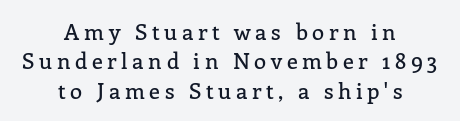
The image shows 22 px text type, upright; set centered, normal line spacing (1.34x), unusually wide letter spacing (+0.21 em), not underlined.
